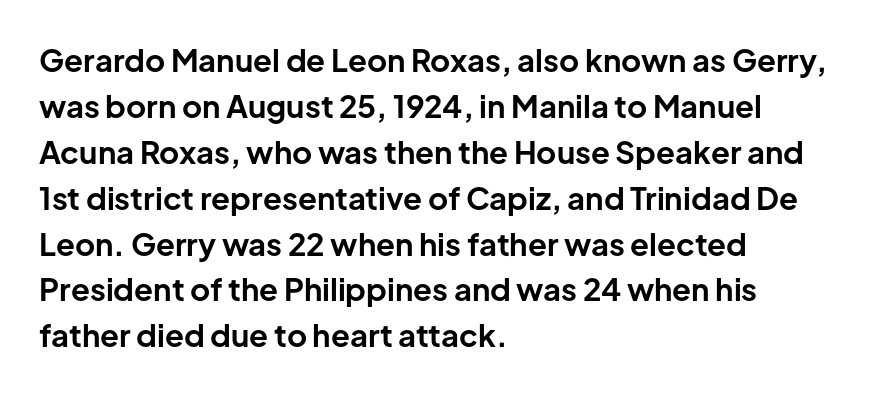
The image shows 31 px bold sans-serif type, upright; set left-aligned, normal line spacing (1.48x), normal letter spacing, not underlined; low stroke contrast and a medium x-height.
